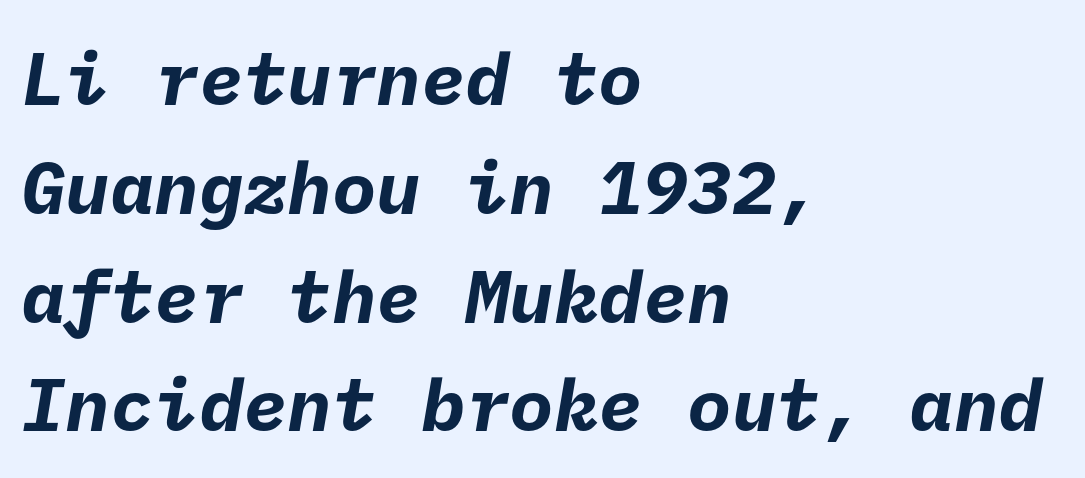
{"serif": "no", "bold": "yes", "weight": "bold", "width": "normal", "stroke_contrast": "low", "x_height": "medium", "underline": "no", "align": "left", "line_spacing": "normal", "line_spacing_ratio": 1.47, "letter_spacing": "normal", "letter_spacing_em": 0.0, "glyph_px": 74}
